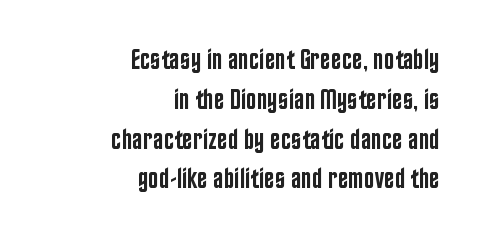
The letters stand upright; this is a roman face. A somewhat darkened texture: the type is semibold rather than bold. Regular leading. The ragged edge is on the left, which tells us the setting is flush right. The rendering uses natural spacing where letterforms have individual widths. Here the glyphs are tracked normally, forming tight word shapes.
